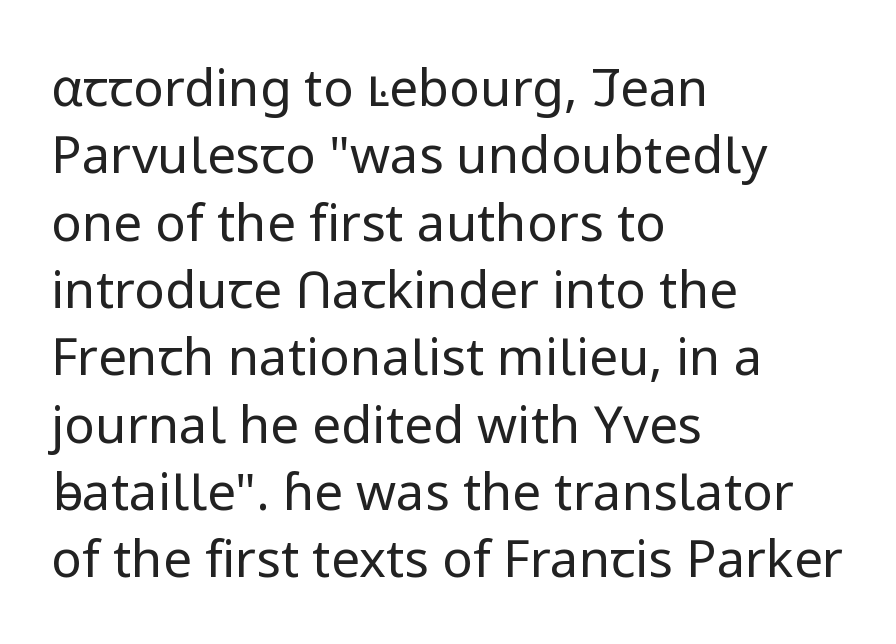
The weight tops out at a normal text grade. Normally led — the rows are evenly, conventionally spaced. If you drew a line through each stem, it would be perfectly vertical. Is this a fixed-width face? No — the glyphs have proportional, varying widths. Note: no serifs on the glyphs.
